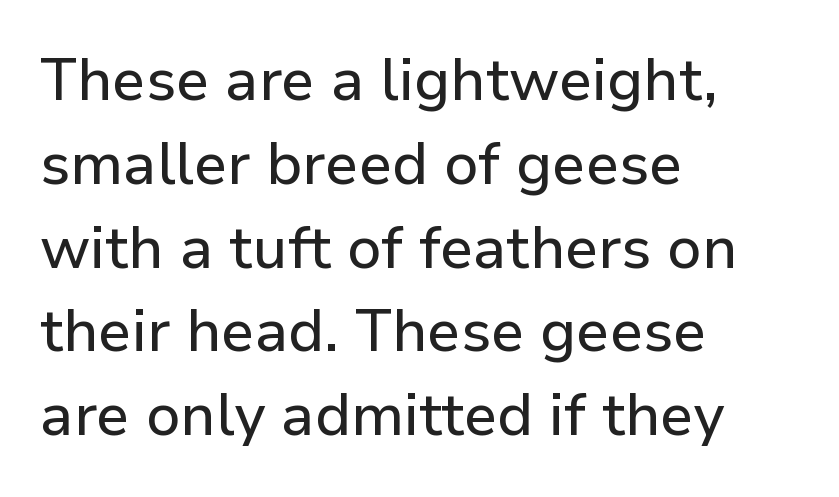
Honestly, there is no underline to notice here at all. The gaps between neighbouring characters are ordinary and unremarkable. How would I describe the line gaps? Plain and ordinary. If you drew a ruler down the left edge, every line would touch it.
